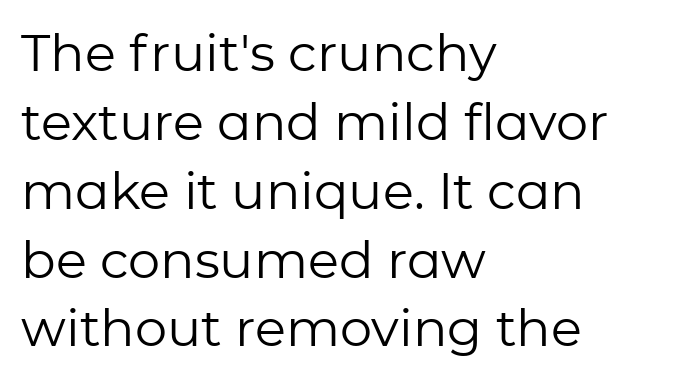
It's the straight-up-and-down kind of type. Letters rest on an invisible, unmarked baseline. Here the designer chose a conventional face with non-uniform glyph widths. This rendering employs a face without finishing strokes, i.e., a sans-serif.
